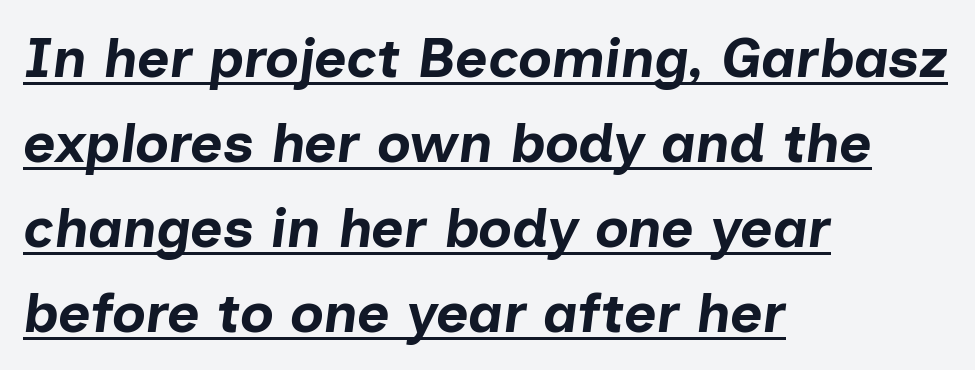
{"italic": "yes", "lean": "right", "slant_degrees": 7, "bold": "yes", "weight": "bold", "width": "normal", "stroke_contrast": "low", "x_height": "medium", "monospaced": "no", "underline": "yes", "align": "left", "line_spacing": "normal", "line_spacing_ratio": 1.52, "letter_spacing": "normal", "letter_spacing_em": 0.0, "glyph_px": 56}
